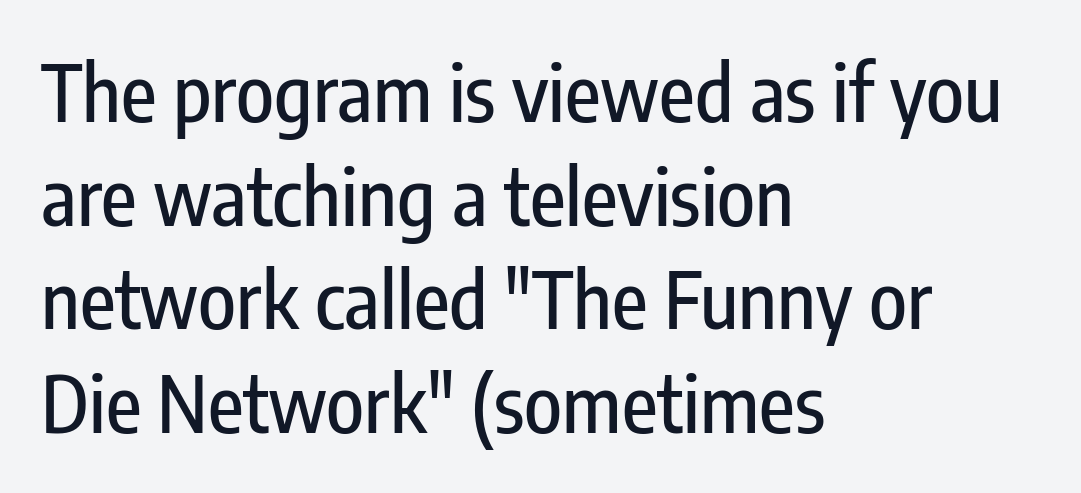
Q: Is the text italic (slanted)? A: No, it is upright.
Q: Is the typeface a serif or a sans-serif typeface? A: Sans-serif.
Q: Is the text underlined? A: No.
Q: How is the paragraph aligned? A: Left-aligned.
Q: Is the spacing between letters normal or unusually wide? A: Normal.
Q: Is the spacing between lines tight, normal or loose? A: Normal.
Q: Width (condensed, normal, or wide)? A: Condensed.
Q: Stroke contrast? A: Low.
Q: x-height? A: Medium.
Q: Monospaced? A: No.
